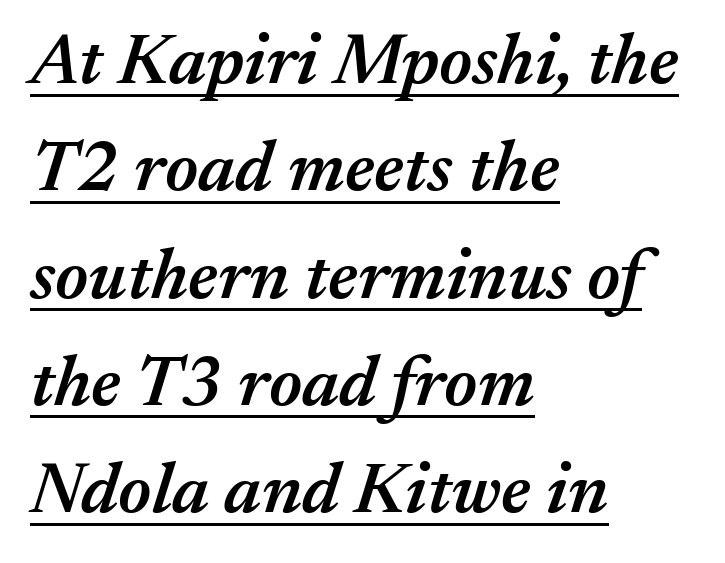
The image shows 72 px semibold type, italic (leaning right); set left-aligned, normal line spacing (1.49x), normal letter spacing, underlined; medium stroke contrast and a medium x-height.
